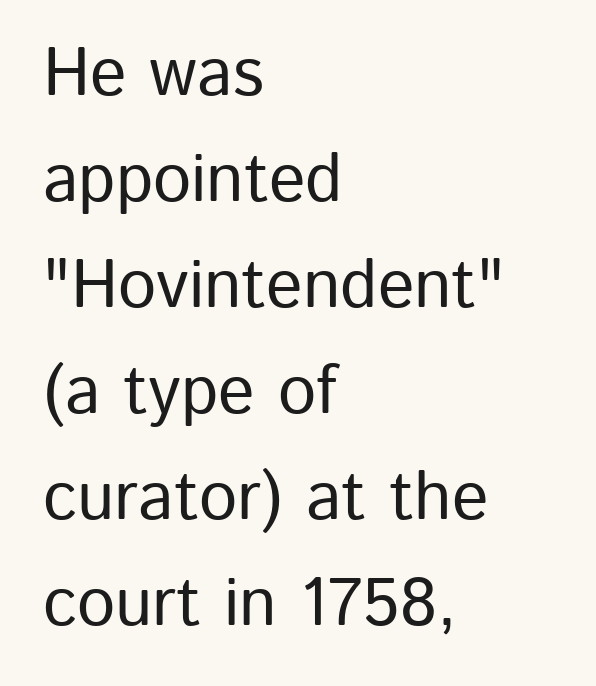
Q: Is the text italic (slanted)? A: No, it is upright.
Q: Is the typeface a serif or a sans-serif typeface? A: Sans-serif.
Q: Is the text underlined? A: No.
Q: How is the paragraph aligned? A: Left-aligned.
Q: Is the spacing between letters normal or unusually wide? A: Normal.
Q: Is the spacing between lines tight, normal or loose? A: Normal.
Q: Width (condensed, normal, or wide)? A: Normal.
Q: Stroke contrast? A: Low.
Q: x-height? A: Medium.
Q: Monospaced? A: No.
